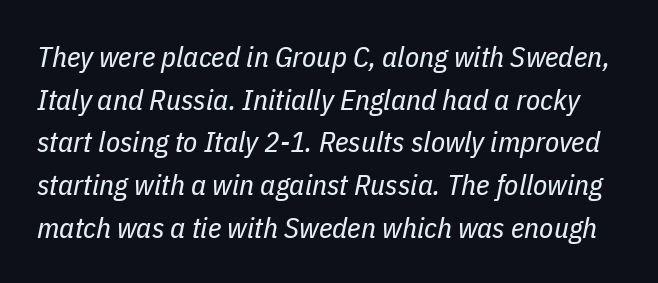
Q: Is the text bold? A: No.
Q: Is the text italic (slanted)? A: Yes, it leans right by about 11 degrees.
Q: Is the text underlined? A: No.
Q: Is the spacing between letters normal or unusually wide? A: Normal.
Q: Is the spacing between lines tight, normal or loose? A: Normal.
Q: Width (condensed, normal, or wide)? A: Condensed.
Q: Stroke contrast? A: Low.
Q: x-height? A: Medium.
Q: Monospaced? A: No.
